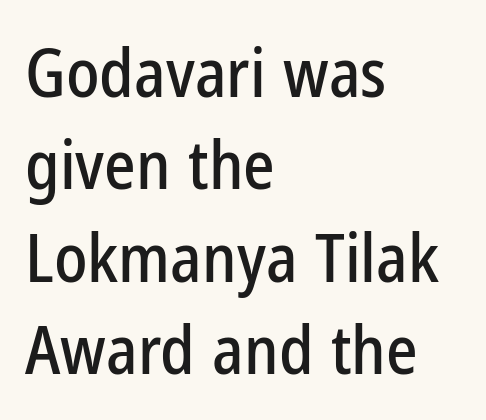
Nope, not italic — everything's standing straight. This rendering uses left alignment, leaving the right contour irregular. The face used here is proportionally spaced, like ordinary book or web type. There is no visible air inserted between adjacent glyphs.
